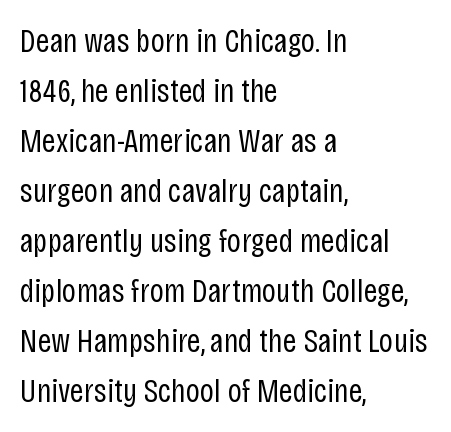
The image shows 34 px regular-weight, condensed sans-serif type, upright; set left-aligned, normal line spacing (1.47x), normal letter spacing, not underlined; low stroke contrast and a large x-height.
